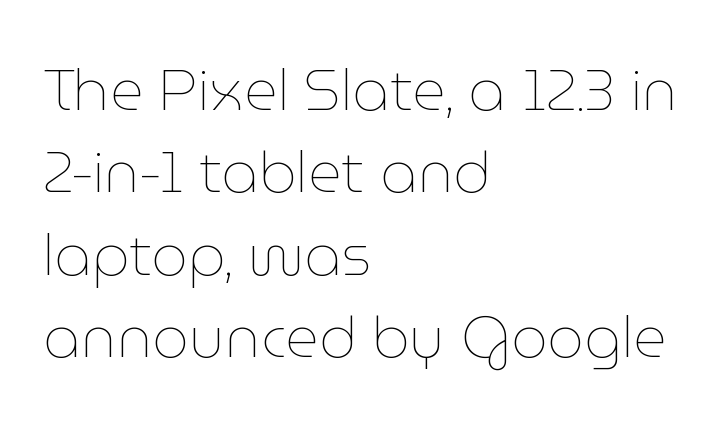
The passage shown is typed in a proportional face where columns would drift. Students, note that the glyphs here touch the page at normal intervals. This reads as an unemphasized weight, regular at the heaviest. Horizontal bands of white between lines are of average thickness. The letters stand upright; this is a roman face.
